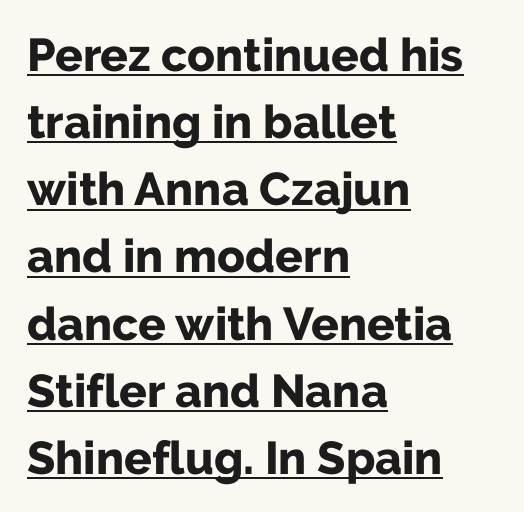
The image shows 46 px bold sans-serif type, upright; set left-aligned, normal line spacing (1.46x), normal letter spacing, underlined; low stroke contrast and a medium x-height.
